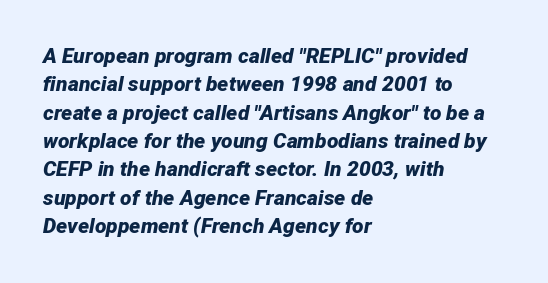
The image shows 21 px bold type, italic (leaning right); set left-aligned, normal line spacing (1.35x), normal letter spacing, not underlined.
